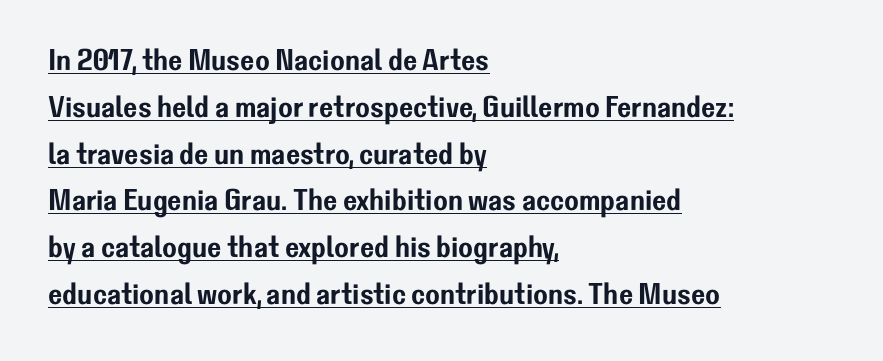
The image shows 30 px sans-serif type, upright; set left-aligned, normal line spacing (1.56x), normal letter spacing, underlined; low stroke contrast and a medium x-height.
